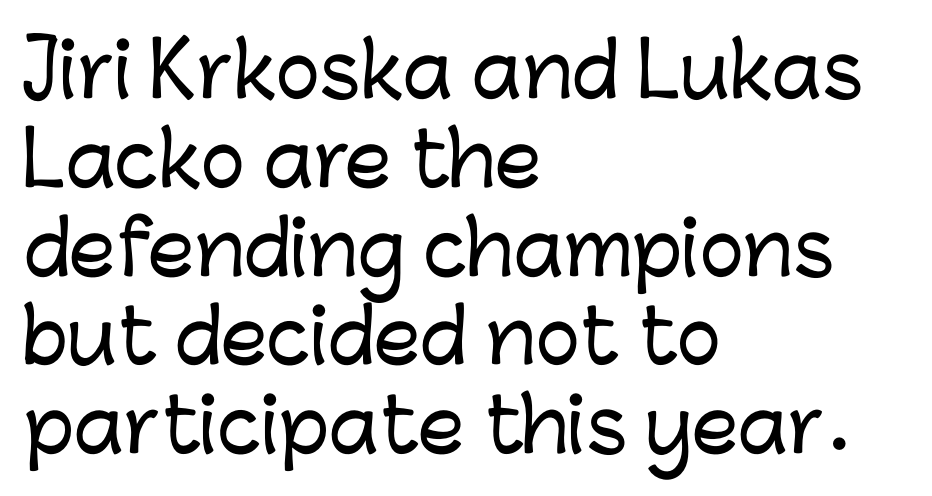
{"serif": "no", "italic": "no", "width": "normal", "stroke_contrast": "low", "x_height": "medium", "monospaced": "no", "underline": "no", "align": "left", "line_spacing_ratio": 1.2, "letter_spacing": "normal", "letter_spacing_em": 0.0, "glyph_px": 74}
